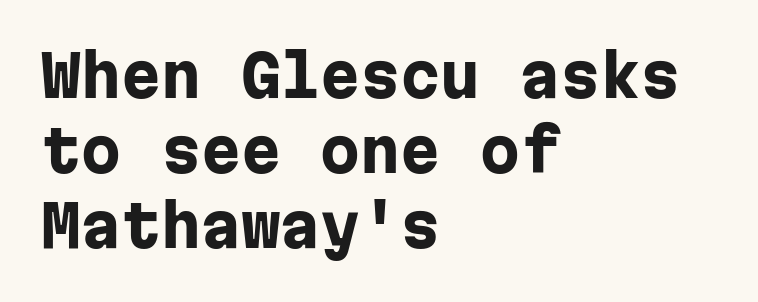
Q: Is the text bold? A: Yes.
Q: Is the text italic (slanted)? A: No, it is upright.
Q: Is the typeface a serif or a sans-serif typeface? A: Sans-serif.
Q: Is the text underlined? A: No.
Q: How is the paragraph aligned? A: Left-aligned.
Q: Is the spacing between letters normal or unusually wide? A: Normal.
Q: Is the spacing between lines tight, normal or loose? A: Normal.
Q: Width (condensed, normal, or wide)? A: Normal.
Q: Stroke contrast? A: Low.
Q: x-height? A: Medium.
Q: Monospaced? A: Yes.
